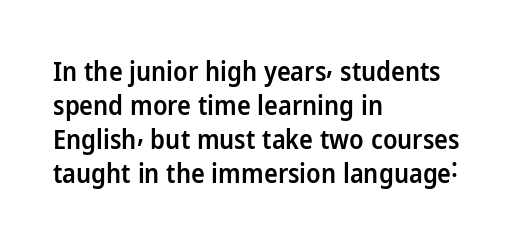
The image shows 26 px text type, upright; set left-aligned, normal line spacing (1.31x), normal letter spacing, not underlined.
